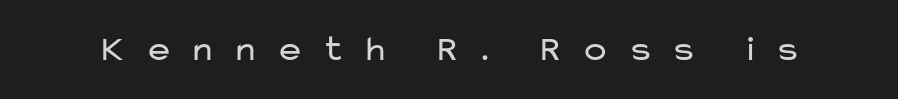
The image shows 36 px regular-weight, wide sans-serif type, upright; set unusually wide letter spacing (+0.46 em), not underlined; low stroke contrast and a medium x-height.
